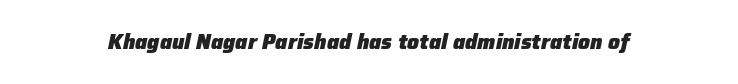
{"italic": "yes", "lean": "right", "slant_degrees": 12, "bold": "yes", "underline": "no", "letter_spacing": "normal", "letter_spacing_em": 0.0, "glyph_px": 21}
